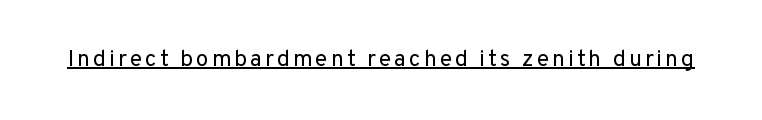
{"italic": "no", "bold": "no", "underline": "yes", "glyph_px": 23}
